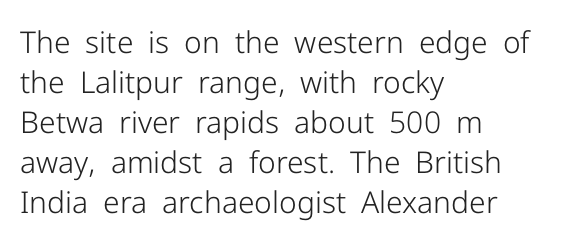
Q: Is the text bold? A: No.
Q: Is the text italic (slanted)? A: No, it is upright.
Q: Is the typeface a serif or a sans-serif typeface? A: Sans-serif.
Q: Is the text underlined? A: No.
Q: How is the paragraph aligned? A: Left-aligned.
Q: Is the spacing between letters normal or unusually wide? A: Normal.
Q: Is the spacing between lines tight, normal or loose? A: Normal.
Q: Width (condensed, normal, or wide)? A: Normal.
Q: Stroke contrast? A: Low.
Q: x-height? A: Medium.
Q: Monospaced? A: No.
